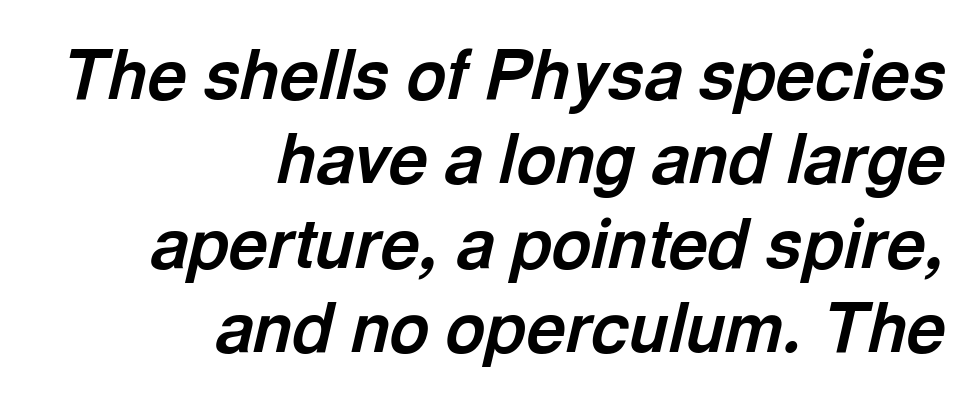
{"italic": "yes", "lean": "right", "slant_degrees": 13, "bold": "yes", "weight": "bold", "width": "normal", "x_height": "medium", "monospaced": "no", "underline": "no", "align": "right", "line_spacing_ratio": 1.24, "letter_spacing": "normal", "letter_spacing_em": 0.0, "glyph_px": 68}
